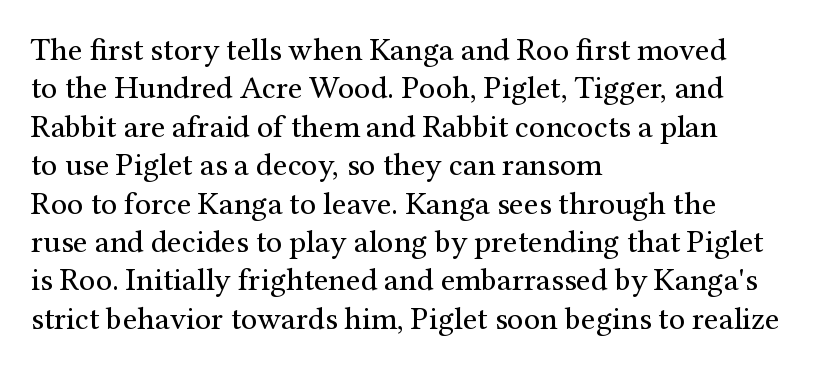
The image shows 32 px regular-weight serif type, upright; set left-aligned, line spacing 1.2x, normal letter spacing, not underlined; medium stroke contrast and a medium x-height.
